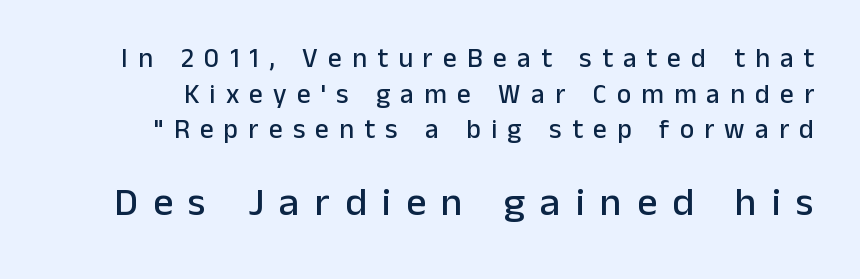
{"serif": "no", "italic": "no", "width": "normal", "stroke_contrast": "low", "x_height": "medium", "monospaced": "no", "underline": "no", "line_spacing": "normal", "line_spacing_ratio": 1.32, "letter_spacing": "wide", "letter_spacing_em": 0.38, "larger_block": "second", "size_ratio": 1.48, "glyph_px": 40}
